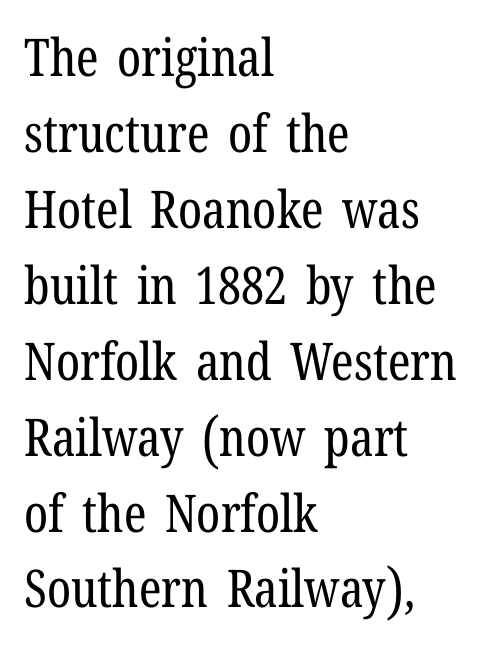
{"serif": "yes", "italic": "no", "bold": "no", "weight": "regular", "width": "condensed", "stroke_contrast": "low", "x_height": "medium", "monospaced": "no", "underline": "no", "align": "left", "line_spacing": "normal", "line_spacing_ratio": 1.46, "letter_spacing": "normal", "letter_spacing_em": 0.0, "glyph_px": 52}
